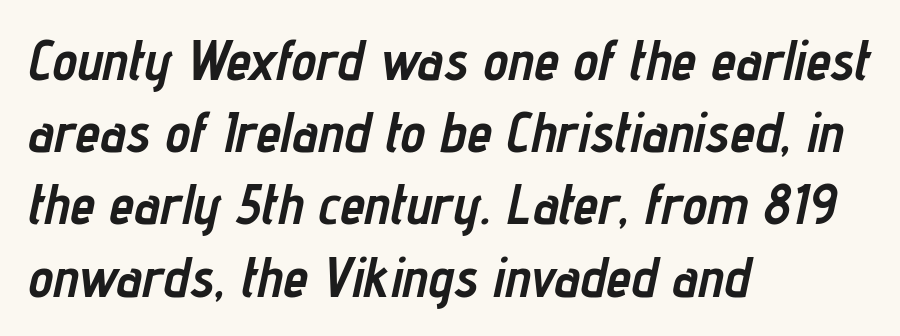
The image shows 56 px semibold, condensed type, italic (leaning right); set left-aligned, normal line spacing (1.29x), normal letter spacing, not underlined; low stroke contrast and a medium x-height.
